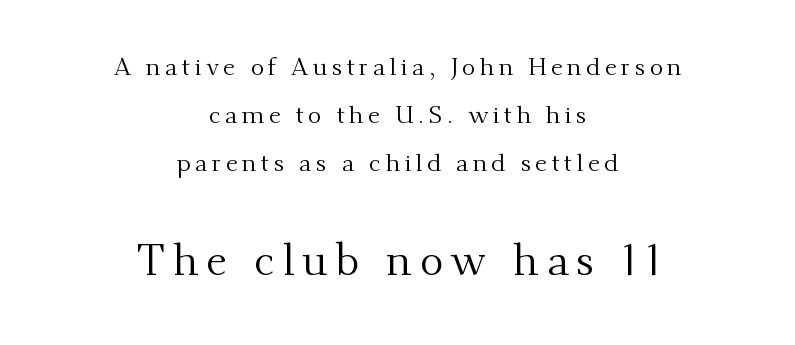
The image shows 44 px regular-weight serif type, upright; set centered, loose line spacing (1.92x), not underlined; the second (bottom) block is 1.76x larger; medium stroke contrast and a small x-height.
